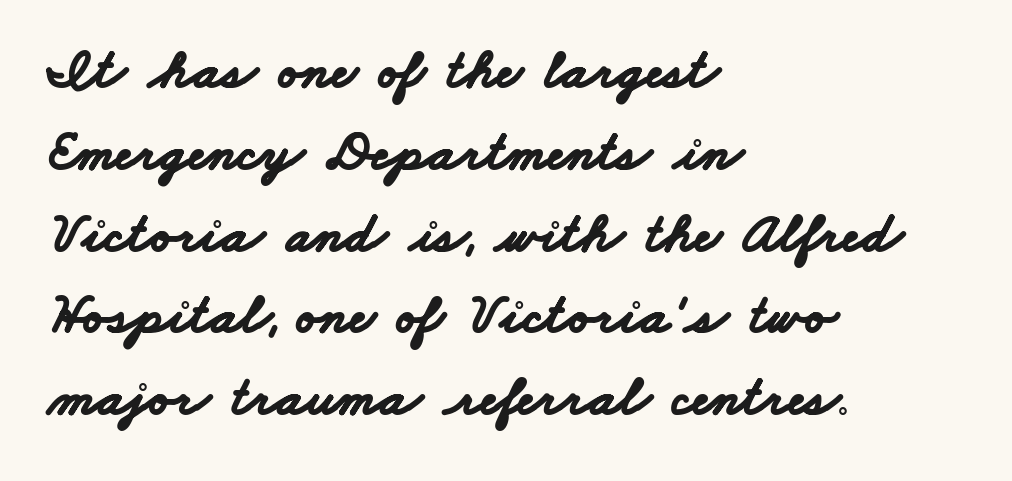
The face used here is rendered with its standard letterfit. The face used here has the dense, thick strokes of a bold. Type style note: lacks serifs. Honestly, the row spacing looks completely unremarkable.
